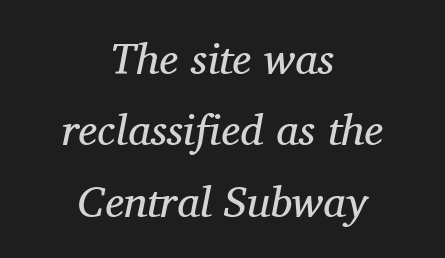
{"serif": "yes", "italic": "yes", "lean": "right", "slant_degrees": 11, "bold": "no", "weight": "regular", "width": "normal", "stroke_contrast": "medium", "x_height": "medium", "monospaced": "no", "underline": "no", "align": "center", "line_spacing": "normal", "line_spacing_ratio": 1.62, "letter_spacing": "normal", "letter_spacing_em": 0.0, "glyph_px": 44}
